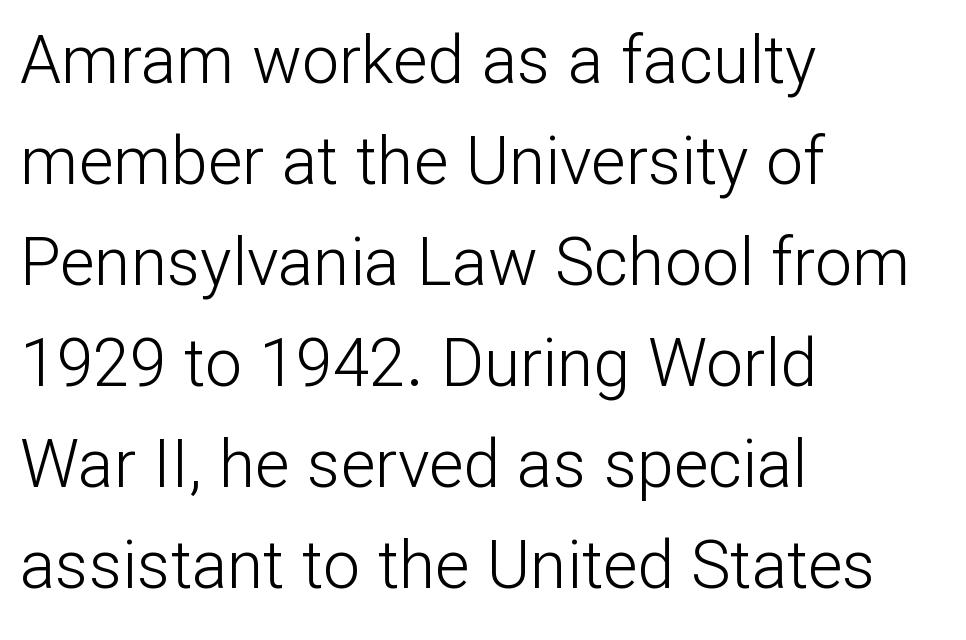
{"serif": "no", "italic": "no", "bold": "no", "weight": "light", "width": "normal", "stroke_contrast": "low", "x_height": "medium", "monospaced": "no", "underline": "no", "align": "left", "line_spacing": "normal", "line_spacing_ratio": 1.53, "letter_spacing": "normal", "letter_spacing_em": 0.0, "glyph_px": 66}
